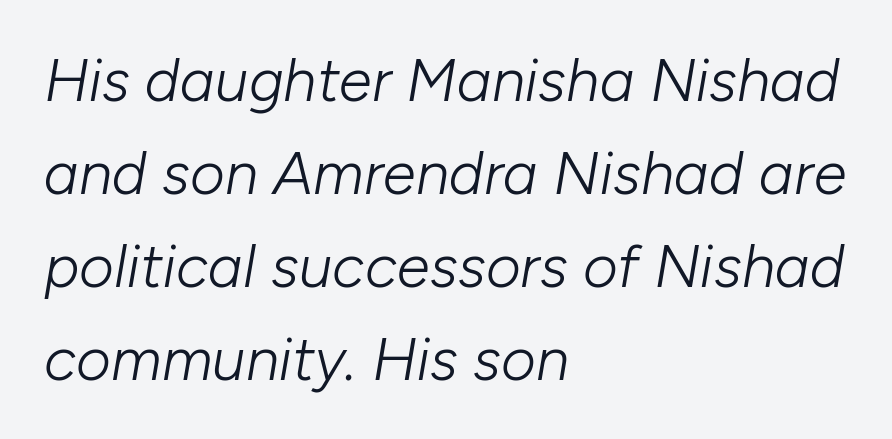
This is oblique type, the kind used for emphasis or titles. This sample uses plain, unmodified letter spacing. A normal amount of white space separates one row of letters from the next. Check the space under the baseline: it is left empty. All the whitespace from short lines collects on the right. This is not heavy type; no bold has been used.
